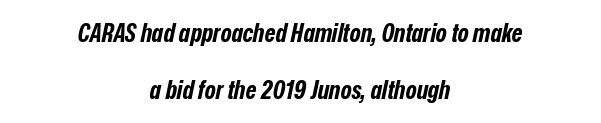
{"italic": "yes", "lean": "right", "slant_degrees": 12, "bold": "yes", "underline": "no", "align": "center", "line_spacing": "loose", "line_spacing_ratio": 2.21, "letter_spacing": "normal", "letter_spacing_em": 0.0, "glyph_px": 26}
